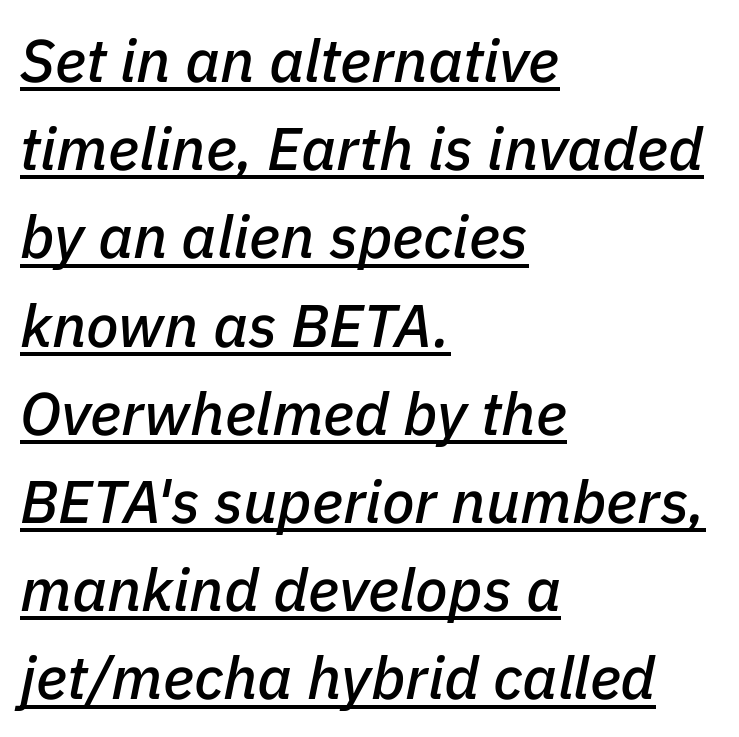
The image shows 60 px text type, italic (leaning right); set left-aligned, normal line spacing (1.47x), normal letter spacing, underlined; low stroke contrast and a medium x-height.
